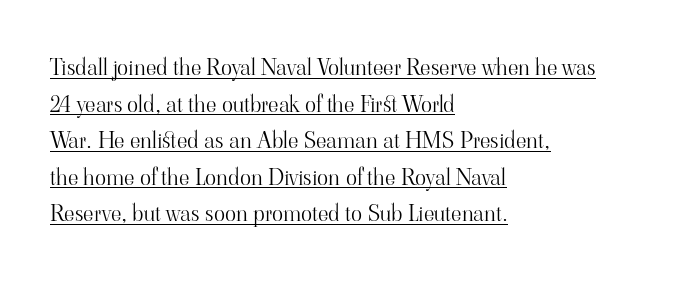
The image shows 23 px text type, upright; set left-aligned, normal line spacing (1.59x), normal letter spacing, underlined.
